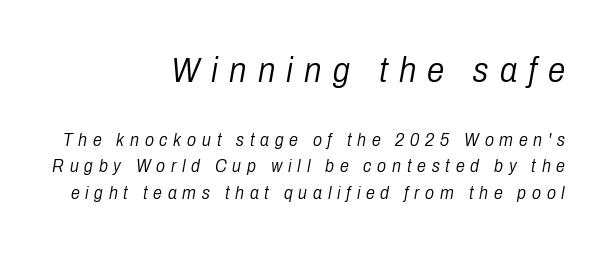
Between these two stacked blocks, the higher one wins on size. On a weight scale, this lands at 450 or below. This sample uses expanded letter spacing, leaving extra air between glyphs. Spacing verdict: proportional, widths tailored to each character. Quick note: italic. The leading is moderate, giving the passage an even texture.
